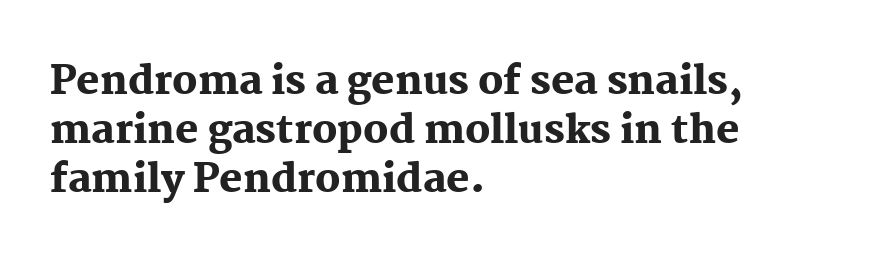
Italic: no, the glyphs are upright roman. Characters follow at the spacing the type designer built in. A classic flush-left, rag-right setting is used for this passage. This block has exactly the height ordinary leading produces.
